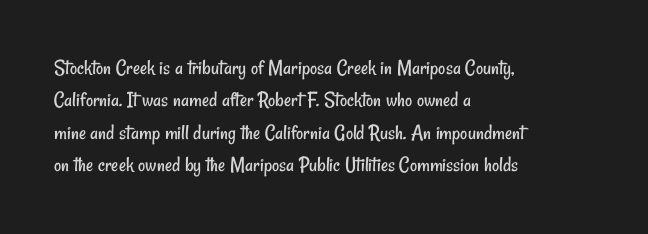
The image shows 22 px text type; set left-aligned, normal line spacing (1.47x), normal letter spacing, not underlined.
